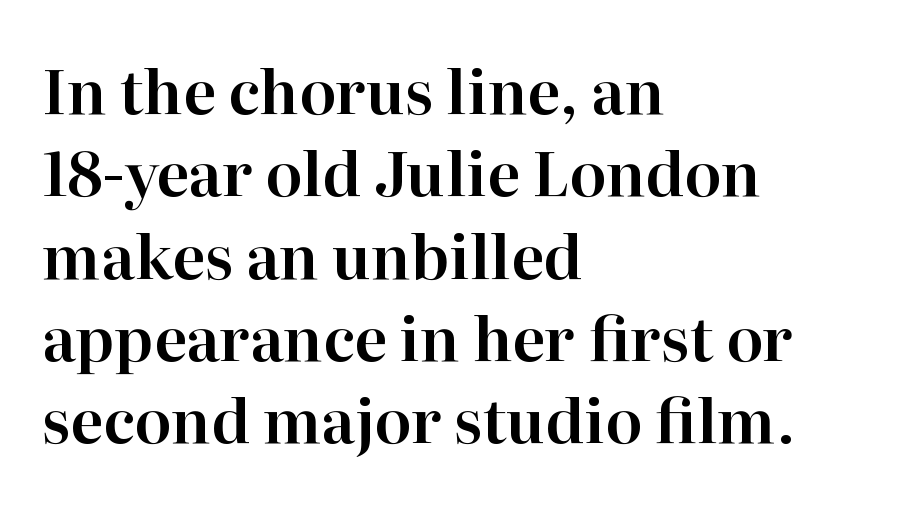
{"serif": "yes", "italic": "no", "width": "normal", "stroke_contrast": "high", "x_height": "medium", "monospaced": "no", "underline": "no", "align": "left", "line_spacing": "normal", "line_spacing_ratio": 1.35, "letter_spacing": "normal", "letter_spacing_em": 0.0, "glyph_px": 61}
